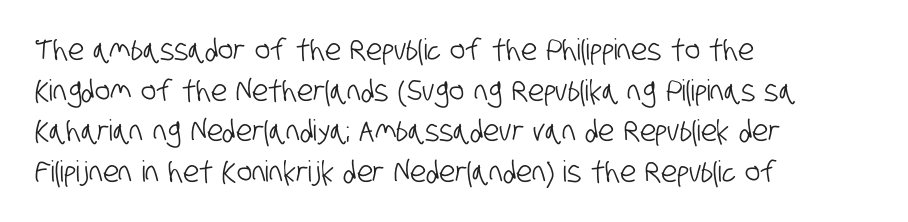
{"serif": "no", "width": "condensed", "stroke_contrast": "low", "x_height": "large", "monospaced": "no", "underline": "no", "align": "left", "line_spacing": "normal", "line_spacing_ratio": 1.4, "letter_spacing": "normal", "letter_spacing_em": 0.0, "glyph_px": 29}
